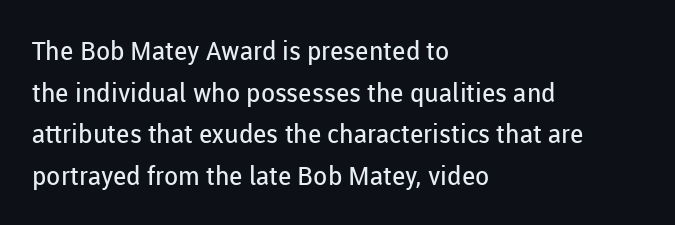
Rule under the text: the space is simply empty. One-word summary of the alignment: left. Stroke thickness stays within the range of a standard reading face or lighter. Rows of type keep a routine distance in the vertical direction. Ascenders rise straight up at ninety degrees. The tracking reads as untouched default to a designer's eye.
